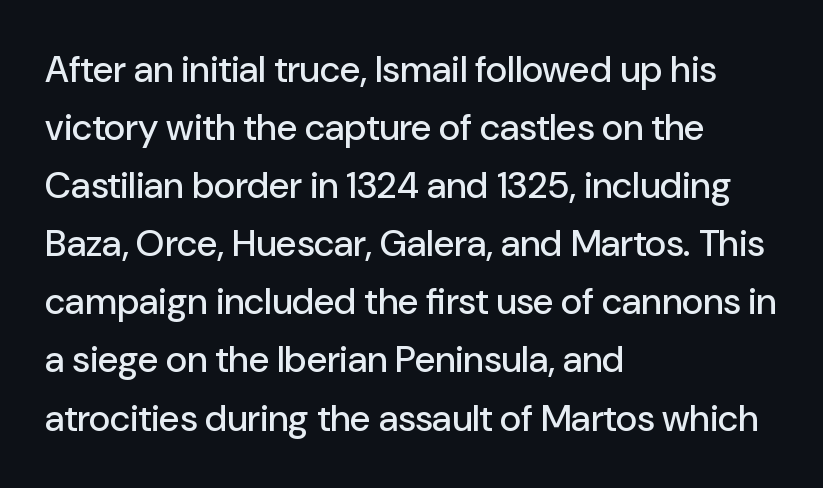
{"serif": "no", "italic": "no", "width": "normal", "stroke_contrast": "low", "x_height": "medium", "monospaced": "no", "underline": "no", "align": "left", "line_spacing": "normal", "line_spacing_ratio": 1.57, "letter_spacing": "normal", "letter_spacing_em": 0.0, "glyph_px": 37}
